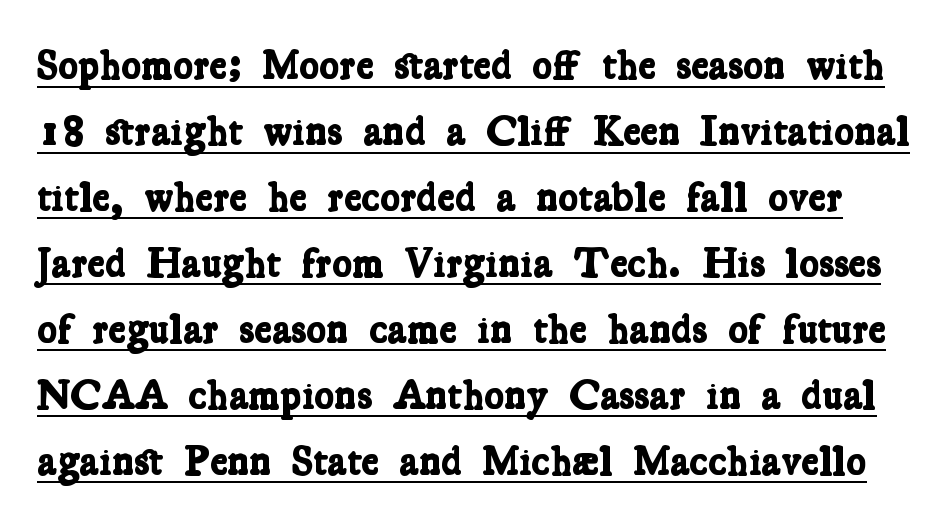
{"serif": "yes", "bold": "yes", "weight": "bold", "width": "condensed", "stroke_contrast": "low", "x_height": "medium", "monospaced": "no", "underline": "yes", "line_spacing": "normal", "line_spacing_ratio": 1.57, "letter_spacing": "normal", "letter_spacing_em": 0.0, "glyph_px": 42}
